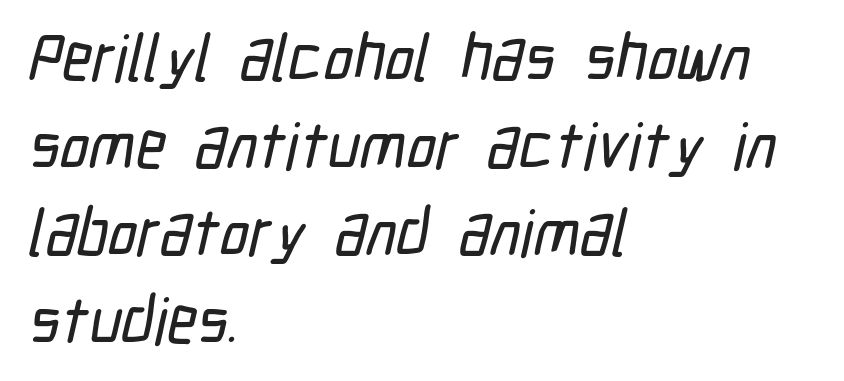
{"serif": "no", "width": "condensed", "stroke_contrast": "low", "x_height": "medium", "monospaced": "no", "underline": "no", "align": "left", "line_spacing": "normal", "line_spacing_ratio": 1.35, "letter_spacing": "normal", "letter_spacing_em": 0.0, "glyph_px": 65}
